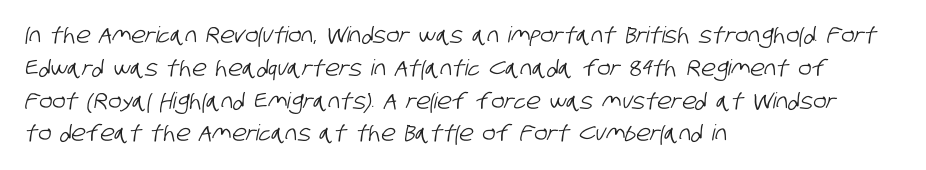
Q: Is the text underlined? A: No.
Q: How is the paragraph aligned? A: Left-aligned.
Q: Is the spacing between letters normal or unusually wide? A: Normal.
Q: Is the spacing between lines tight, normal or loose? A: Normal.
